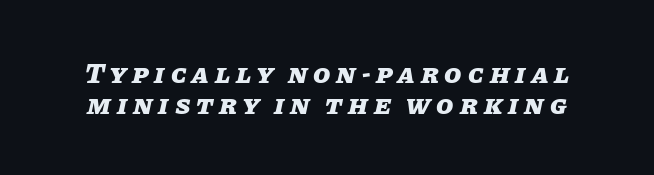
Q: Is the text bold? A: Yes.
Q: Is the text italic (slanted)? A: Yes, it leans right by about 11 degrees.
Q: Is the text underlined? A: No.
Q: Is the spacing between letters normal or unusually wide? A: Unusually wide.
Q: Is the spacing between lines tight, normal or loose? A: Tight.
Q: Width (condensed, normal, or wide)? A: Normal.
Q: Stroke contrast? A: Low.
Q: x-height? A: Large.
Q: Monospaced? A: No.
